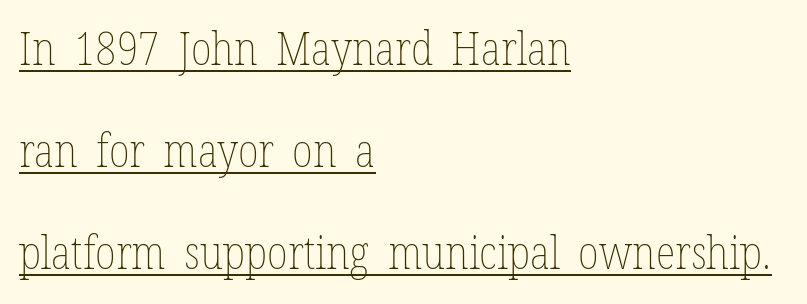
The image shows 46 px thin, condensed type, upright; set left-aligned, loose line spacing (2.22x), normal letter spacing, underlined; low stroke contrast and a medium x-height.
